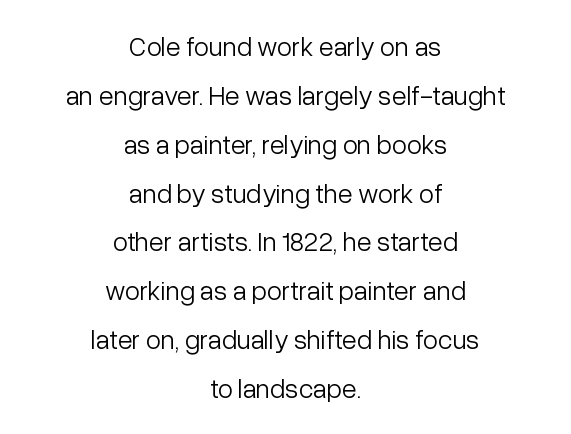
{"italic": "no", "bold": "no", "underline": "no", "align": "center", "line_spacing_ratio": 1.81, "letter_spacing": "normal", "letter_spacing_em": 0.0, "glyph_px": 27}
